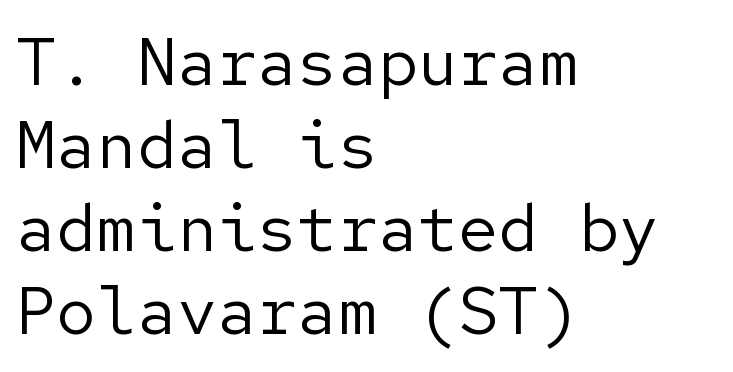
Q: Is the text bold? A: No.
Q: Is the text italic (slanted)? A: No, it is upright.
Q: Is the typeface a serif or a sans-serif typeface? A: Sans-serif.
Q: Is the text underlined? A: No.
Q: How is the paragraph aligned? A: Left-aligned.
Q: Is the spacing between letters normal or unusually wide? A: Normal.
Q: Width (condensed, normal, or wide)? A: Normal.
Q: Stroke contrast? A: Low.
Q: x-height? A: Medium.
